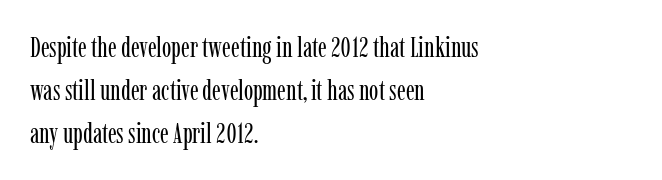
Q: Is the text bold? A: No.
Q: Is the text italic (slanted)? A: No, it is upright.
Q: Is the typeface a serif or a sans-serif typeface? A: Serif.
Q: Is the text underlined? A: No.
Q: How is the paragraph aligned? A: Left-aligned.
Q: Is the spacing between letters normal or unusually wide? A: Normal.
Q: Is the spacing between lines tight, normal or loose? A: Normal.
Q: Width (condensed, normal, or wide)? A: Condensed.
Q: Stroke contrast? A: Low.
Q: x-height? A: Medium.
Q: Monospaced? A: No.
